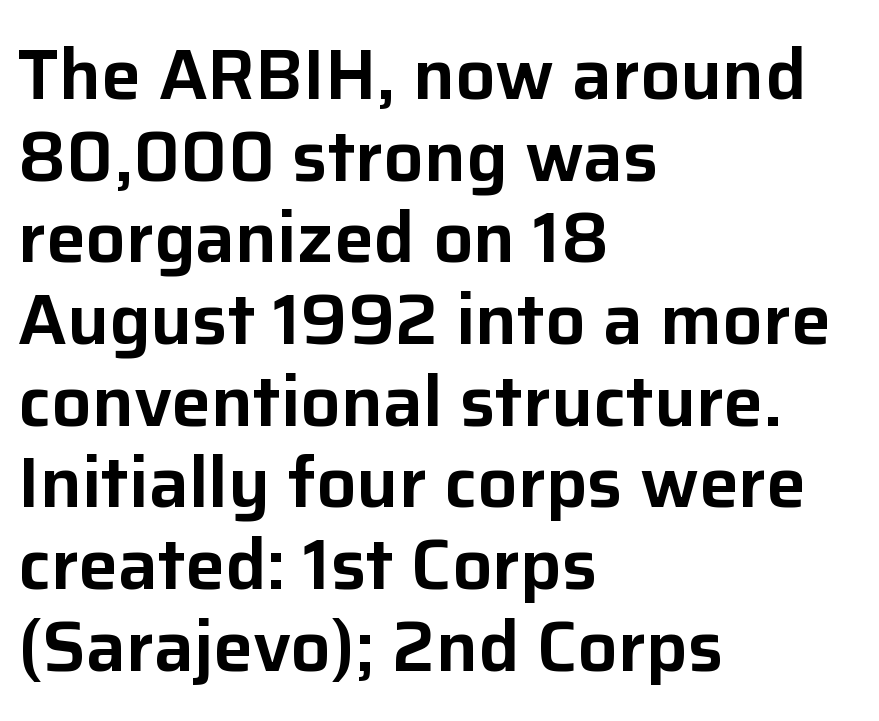
A typesetter would mark this as roman, not italic. Successive baselines arrive quickly, one right under another. The line texture is even and compact thanks to regular tracking. The paragraph has a hard left edge and a soft right edge. Stroke terminals: plain, sans-serif.
